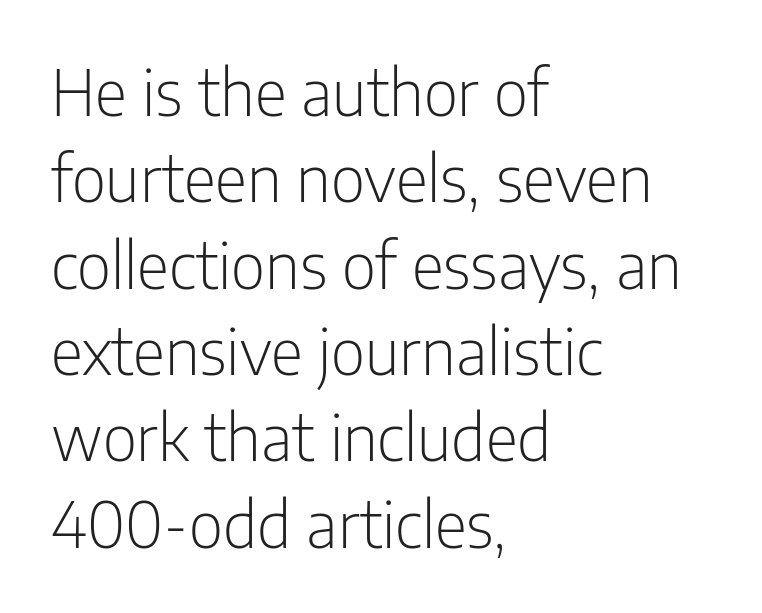
This sample has the flowing, uneven cadence of proportional lettering. Stems and bowls with no extra thickness — not bold. The specimen omits any rule beneath the text block's lines. Standard letterfit; no display-style spreading of the glyphs.
